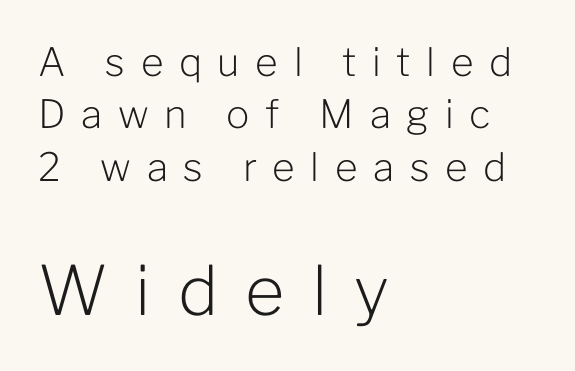
Q: Is the text bold? A: No.
Q: Is the text italic (slanted)? A: No, it is upright.
Q: Is the typeface a serif or a sans-serif typeface? A: Sans-serif.
Q: Is the text underlined? A: No.
Q: How is the paragraph aligned? A: Left-aligned.
Q: Is the spacing between letters normal or unusually wide? A: Unusually wide.
Q: Is the spacing between lines tight, normal or loose? A: Normal.
Q: Which block of text is set in a larger size, the first (top) or the second (bottom)? A: The second (bottom) one.
Q: Width (condensed, normal, or wide)? A: Normal.
Q: Stroke contrast? A: Low.
Q: x-height? A: Medium.
Q: Monospaced? A: No.
